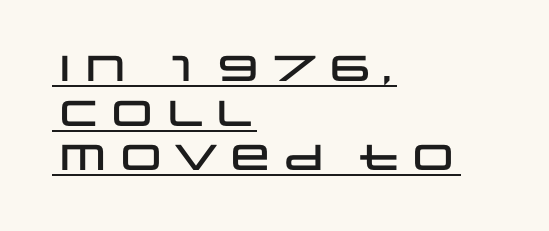
Q: Is the text italic (slanted)? A: No, it is upright.
Q: Is the typeface a serif or a sans-serif typeface? A: Sans-serif.
Q: Is the text underlined? A: Yes.
Q: How is the paragraph aligned? A: Left-aligned.
Q: Is the spacing between letters normal or unusually wide? A: Normal.
Q: Width (condensed, normal, or wide)? A: Wide.
Q: Stroke contrast? A: Low.
Q: x-height? A: Large.
Q: Monospaced? A: No.
